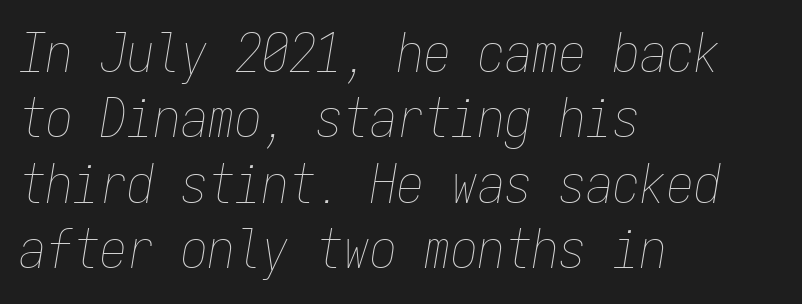
Q: Is the text bold? A: No.
Q: Is the text italic (slanted)? A: Yes, it leans right by about 9 degrees.
Q: Is the text underlined? A: No.
Q: How is the paragraph aligned? A: Left-aligned.
Q: Is the spacing between letters normal or unusually wide? A: Normal.
Q: Width (condensed, normal, or wide)? A: Condensed.
Q: Stroke contrast? A: Low.
Q: x-height? A: Medium.
Q: Monospaced? A: Yes.
